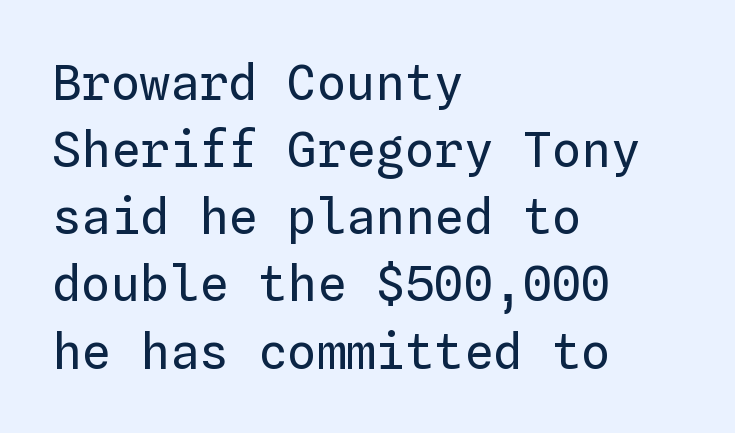
Q: Is the text bold? A: No.
Q: Is the text italic (slanted)? A: No, it is upright.
Q: Is the text underlined? A: No.
Q: How is the paragraph aligned? A: Left-aligned.
Q: Is the spacing between letters normal or unusually wide? A: Normal.
Q: Is the spacing between lines tight, normal or loose? A: Normal.
Q: Width (condensed, normal, or wide)? A: Normal.
Q: Stroke contrast? A: Low.
Q: x-height? A: Medium.
Q: Monospaced? A: Yes.
